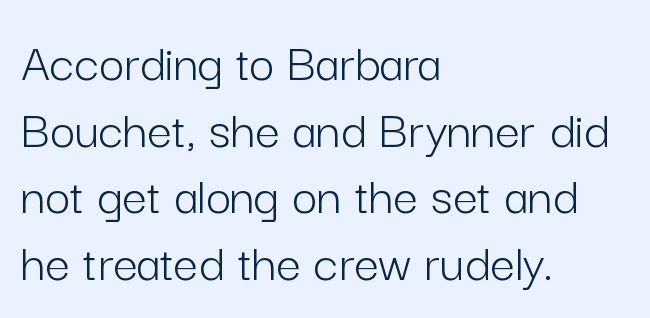
{"serif": "no", "italic": "no", "bold": "no", "weight": "light", "width": "normal", "stroke_contrast": "low", "x_height": "medium", "monospaced": "no", "underline": "no", "align": "left", "line_spacing_ratio": 1.21, "letter_spacing": "normal", "letter_spacing_em": 0.0, "glyph_px": 55}
